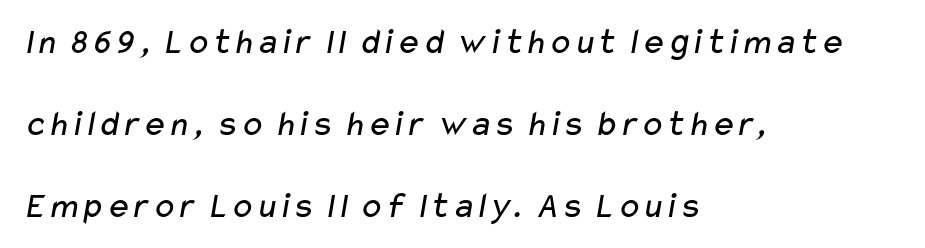
Q: Is the text bold? A: No.
Q: Is the typeface a serif or a sans-serif typeface? A: Sans-serif.
Q: Is the text underlined? A: No.
Q: How is the paragraph aligned? A: Left-aligned.
Q: Is the spacing between letters normal or unusually wide? A: Normal.
Q: Is the spacing between lines tight, normal or loose? A: Loose.
Q: Width (condensed, normal, or wide)? A: Wide.
Q: Stroke contrast? A: Low.
Q: x-height? A: Medium.
Q: Monospaced? A: No.
